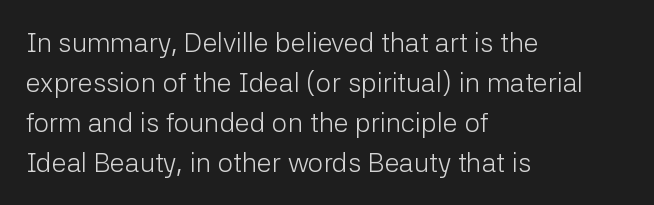
Q: Is the text bold? A: No.
Q: Is the text italic (slanted)? A: No, it is upright.
Q: Is the text underlined? A: No.
Q: How is the paragraph aligned? A: Left-aligned.
Q: Is the spacing between letters normal or unusually wide? A: Normal.
Q: Is the spacing between lines tight, normal or loose? A: Normal.
